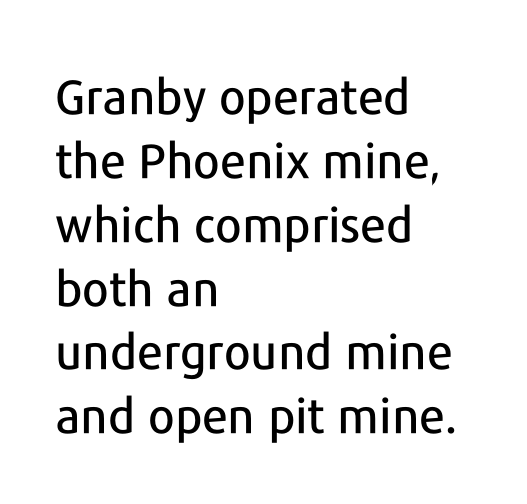
The image shows 48 px sans-serif type, upright; set left-aligned, normal line spacing (1.33x), normal letter spacing, not underlined; low stroke contrast and a medium x-height.
